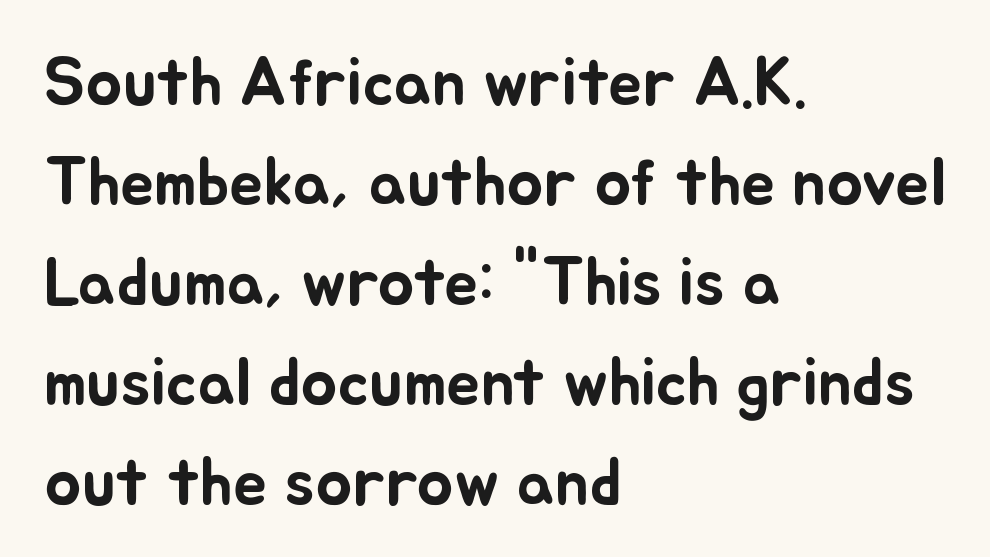
The image shows 68 px text type, upright; set left-aligned, normal line spacing (1.47x), normal letter spacing, not underlined; low stroke contrast and a small x-height.
